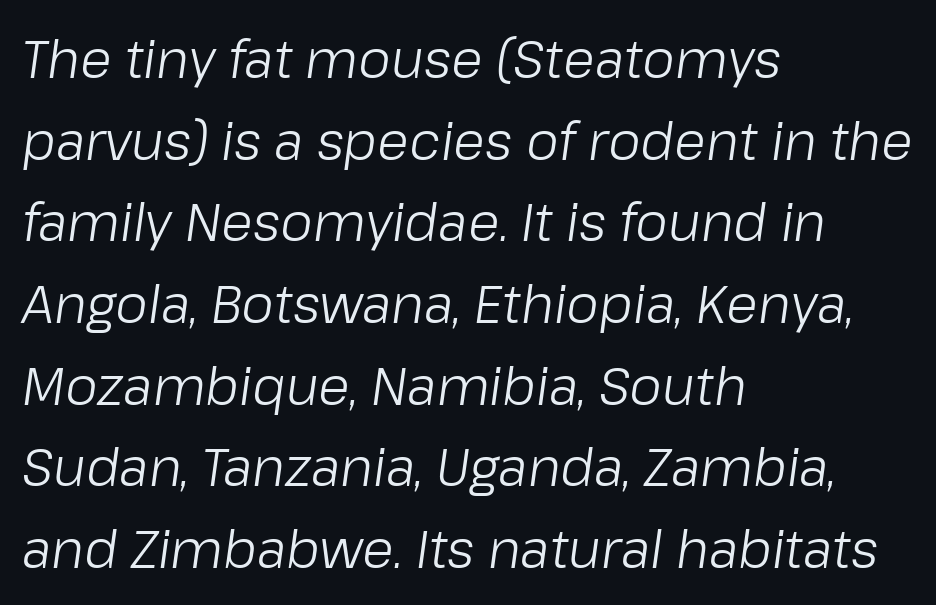
Q: Is the text bold? A: No.
Q: Is the text italic (slanted)? A: Yes, it leans right by about 8 degrees.
Q: Is the text underlined? A: No.
Q: How is the paragraph aligned? A: Left-aligned.
Q: Is the spacing between letters normal or unusually wide? A: Normal.
Q: Is the spacing between lines tight, normal or loose? A: Normal.
Q: Width (condensed, normal, or wide)? A: Normal.
Q: Stroke contrast? A: Low.
Q: x-height? A: Medium.
Q: Monospaced? A: No.
